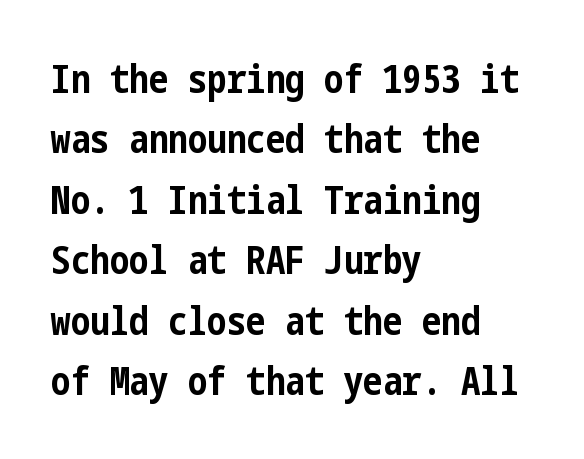
{"serif": "no", "italic": "no", "bold": "yes", "weight": "bold", "width": "condensed", "stroke_contrast": "low", "x_height": "medium", "underline": "no", "align": "left", "line_spacing": "normal", "line_spacing_ratio": 1.55, "letter_spacing": "normal", "letter_spacing_em": 0.0, "glyph_px": 39}
